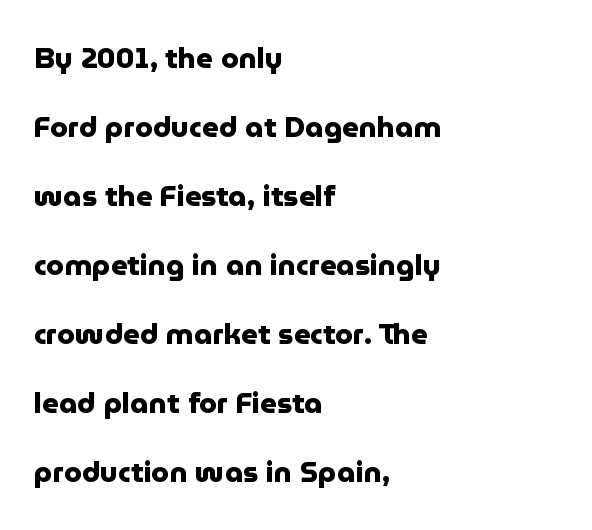
The image shows 29 px heavy sans-serif type, upright; set left-aligned, loose line spacing (2.38x), normal letter spacing, not underlined; low stroke contrast and a medium x-height.
